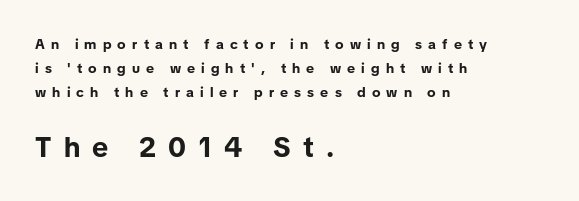
{"serif": "no", "italic": "no", "bold": "yes", "weight": "bold", "width": "normal", "stroke_contrast": "low", "x_height": "medium", "monospaced": "no", "underline": "no", "align": "left", "line_spacing": "normal", "line_spacing_ratio": 1.7, "letter_spacing": "wide", "letter_spacing_em": 0.44, "larger_block": "second", "size_ratio": 2.0, "glyph_px": 28}
